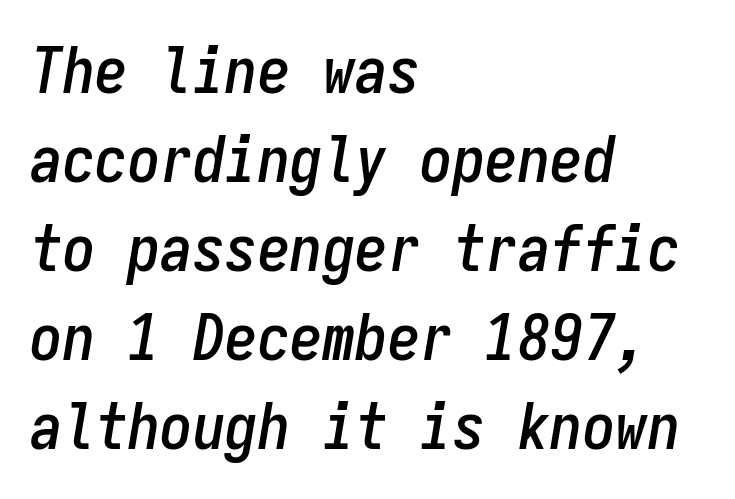
{"italic": "yes", "lean": "right", "slant_degrees": 9, "width": "condensed", "stroke_contrast": "low", "x_height": "medium", "monospaced": "yes", "underline": "no", "align": "left", "line_spacing": "normal", "line_spacing_ratio": 1.37, "letter_spacing": "normal", "letter_spacing_em": 0.0, "glyph_px": 65}
